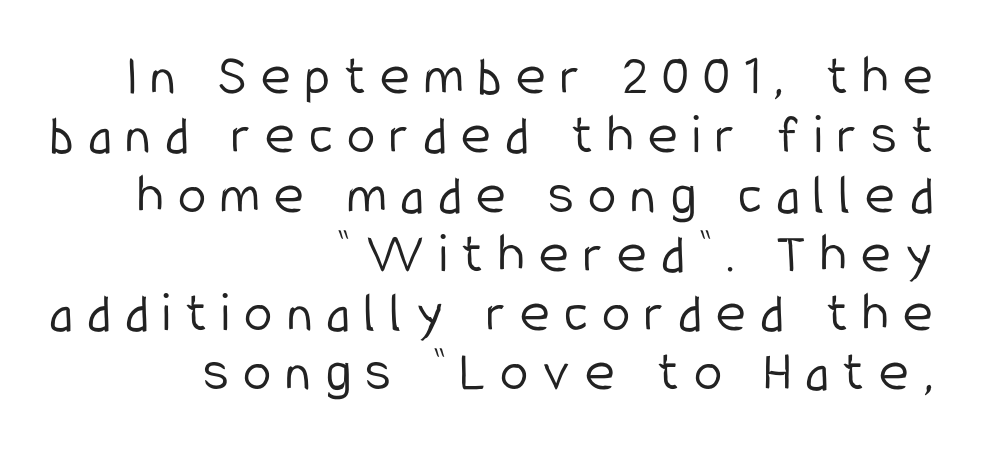
{"serif": "no", "italic": "no", "bold": "no", "weight": "light", "width": "condensed", "stroke_contrast": "low", "x_height": "medium", "monospaced": "no", "underline": "no", "align": "right", "line_spacing": "tight", "line_spacing_ratio": 1.04, "letter_spacing": "wide", "letter_spacing_em": 0.25, "glyph_px": 57}
